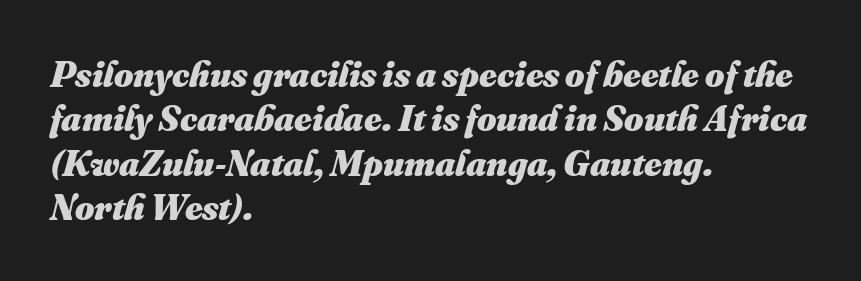
Q: Is the text bold? A: Yes.
Q: Is the text underlined? A: No.
Q: How is the paragraph aligned? A: Left-aligned.
Q: Is the spacing between letters normal or unusually wide? A: Normal.
Q: Width (condensed, normal, or wide)? A: Normal.
Q: Stroke contrast? A: Medium.
Q: x-height? A: Small.
Q: Monospaced? A: No.
